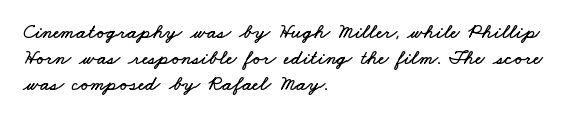
Short and long lines alike share a common starting point at left. Nobody touched the tracking dial on this one. The string is rendered with underlining switched off.
